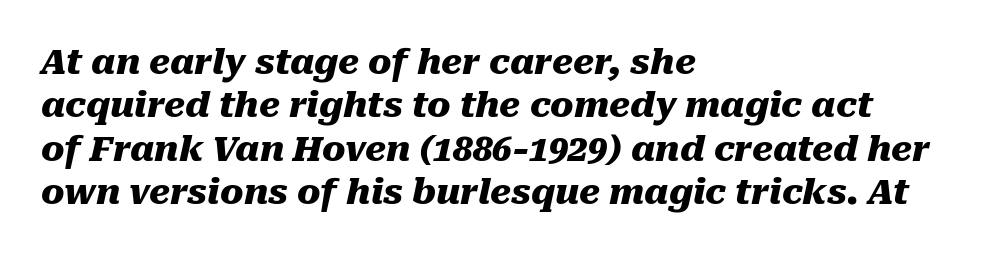
{"italic": "yes", "lean": "right", "slant_degrees": 10, "bold": "yes", "weight": "heavy", "width": "normal", "stroke_contrast": "medium", "x_height": "medium", "monospaced": "no", "underline": "no", "align": "left", "line_spacing_ratio": 1.24, "letter_spacing": "normal", "letter_spacing_em": 0.0, "glyph_px": 35}
